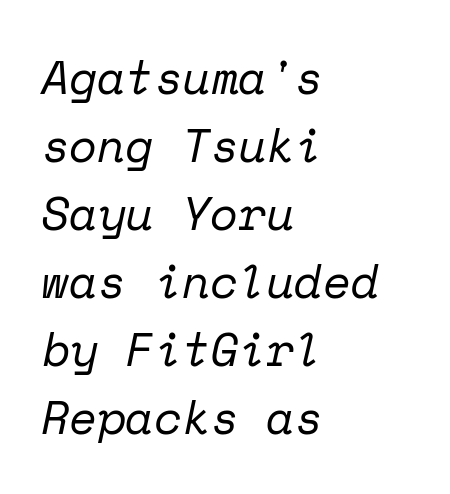
Q: Is the text bold? A: No.
Q: Is the text italic (slanted)? A: Yes, it leans right by about 12 degrees.
Q: Is the typeface a serif or a sans-serif typeface? A: Serif.
Q: Is the text underlined? A: No.
Q: How is the paragraph aligned? A: Left-aligned.
Q: Is the spacing between letters normal or unusually wide? A: Normal.
Q: Is the spacing between lines tight, normal or loose? A: Normal.
Q: Width (condensed, normal, or wide)? A: Normal.
Q: Stroke contrast? A: Low.
Q: x-height? A: Medium.
Q: Monospaced? A: Yes.
